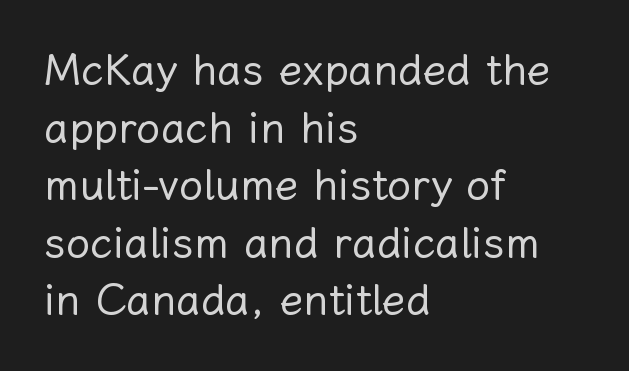
{"italic": "no", "bold": "no", "weight": "regular", "width": "normal", "stroke_contrast": "low", "x_height": "medium", "monospaced": "no", "underline": "no", "align": "left", "line_spacing": "normal", "line_spacing_ratio": 1.34, "letter_spacing": "normal", "letter_spacing_em": 0.0, "glyph_px": 43}
